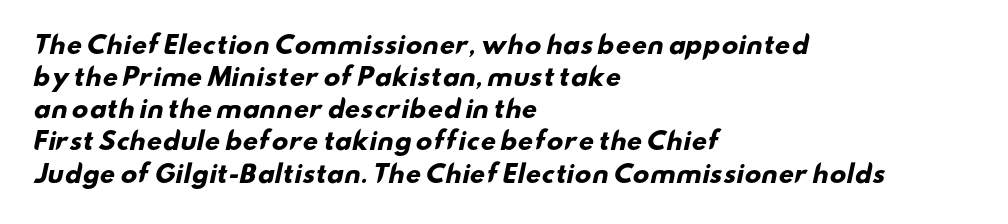
Each glyph is drawn with heavy, bold strokes. Compared with typical body copy, the letter spacing here is the same. Regarding leading, the lines here are spaced in the standard way. Where is the straight margin? On the left. Descenders hang freely into open space.
